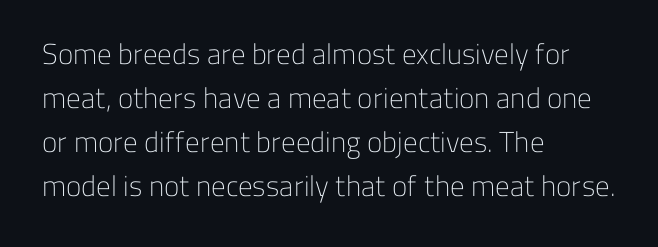
Q: Is the text bold? A: No.
Q: Is the text italic (slanted)? A: No, it is upright.
Q: Is the typeface a serif or a sans-serif typeface? A: Sans-serif.
Q: Is the text underlined? A: No.
Q: How is the paragraph aligned? A: Left-aligned.
Q: Is the spacing between letters normal or unusually wide? A: Normal.
Q: Is the spacing between lines tight, normal or loose? A: Normal.
Q: Width (condensed, normal, or wide)? A: Normal.
Q: Stroke contrast? A: Low.
Q: x-height? A: Medium.
Q: Monospaced? A: No.
